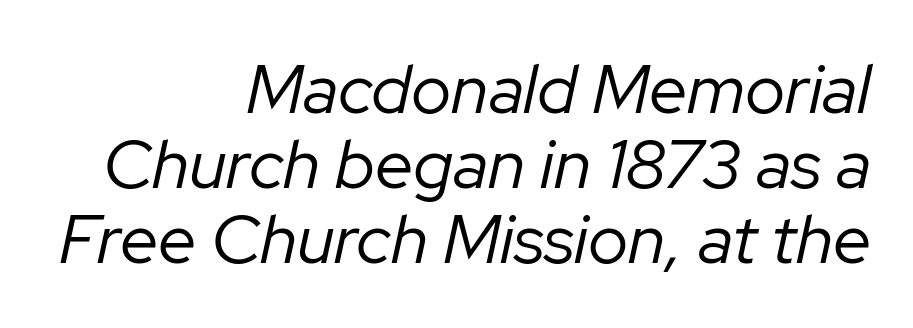
{"italic": "yes", "lean": "right", "slant_degrees": 12, "bold": "no", "weight": "regular", "width": "normal", "stroke_contrast": "low", "x_height": "medium", "monospaced": "no", "underline": "no", "align": "right", "line_spacing": "tight", "line_spacing_ratio": 1.09, "letter_spacing": "normal", "letter_spacing_em": 0.0, "glyph_px": 69}
